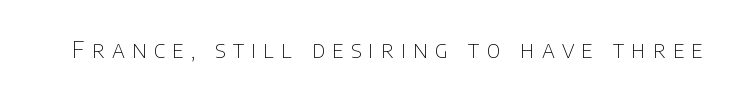
{"italic": "no", "bold": "no", "underline": "no", "letter_spacing": "wide", "letter_spacing_em": 0.31, "glyph_px": 23}
